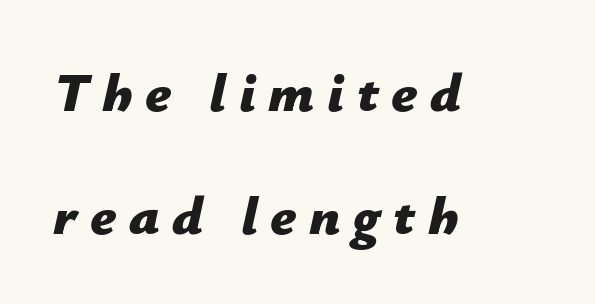
The tracking jumps out immediately: characters are airy and widely separated. Each glyph is drawn with heavy, bold strokes. Where is the straight margin? On the left. The passage shown is typed in a proportional face where columns would drift. The designer dialed line spacing up above the default.
